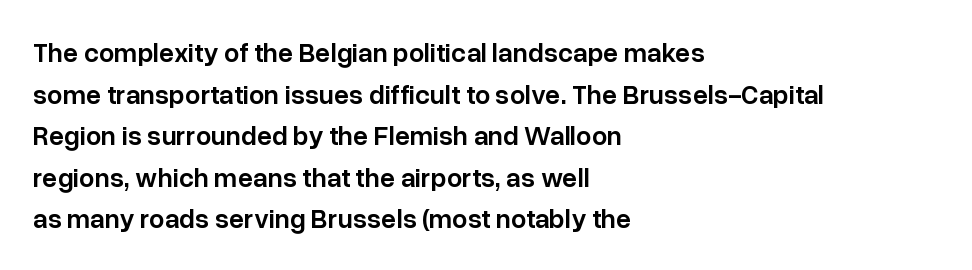
The image shows 27 px text type, upright; set left-aligned, normal line spacing (1.54x), normal letter spacing, not underlined.
